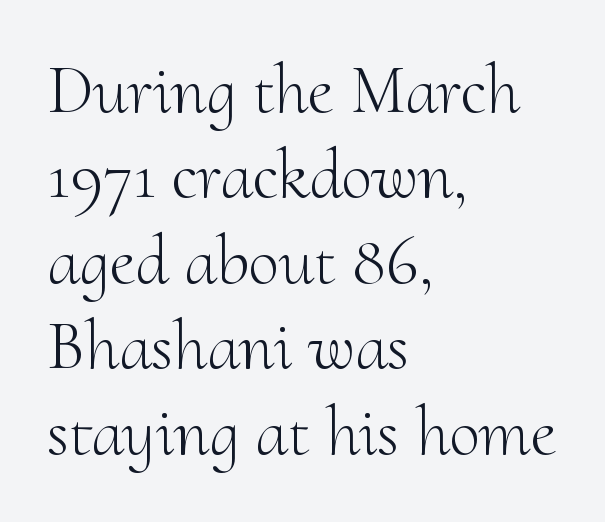
To sum up the face: it has serifs. These lines were composed using upright roman letters. Typeset ragged right — the left edge is the straight one. The typeface has the unassuming heft of standard copy or less. You could not count columns in this text — the font is proportionally spaced. Plain, unruled lines of type.
